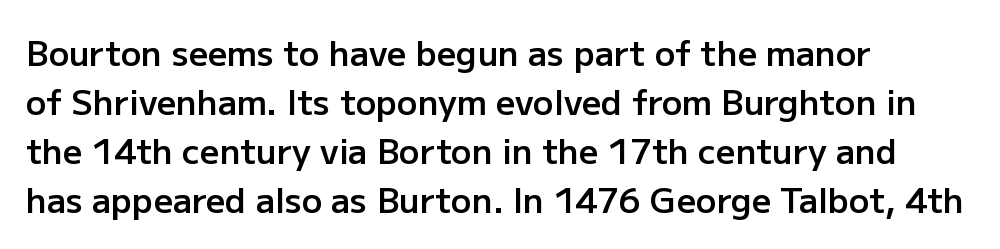
The image shows 34 px semibold sans-serif type, upright; set left-aligned, normal line spacing (1.44x), normal letter spacing, not underlined; low stroke contrast and a medium x-height.
